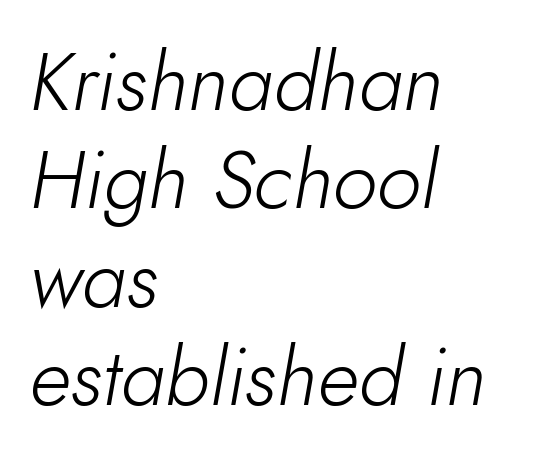
Q: Is the text bold? A: No.
Q: Is the text italic (slanted)? A: Yes, it leans right by about 10 degrees.
Q: Is the text underlined? A: No.
Q: How is the paragraph aligned? A: Left-aligned.
Q: Is the spacing between letters normal or unusually wide? A: Normal.
Q: Width (condensed, normal, or wide)? A: Normal.
Q: Stroke contrast? A: Low.
Q: x-height? A: Small.
Q: Monospaced? A: No.
